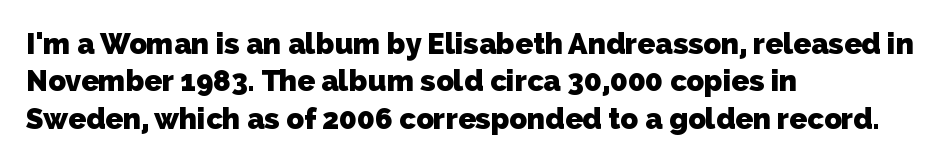
{"serif": "no", "bold": "yes", "weight": "heavy", "width": "normal", "stroke_contrast": "low", "x_height": "medium", "monospaced": "no", "underline": "no", "align": "left", "line_spacing": "normal", "line_spacing_ratio": 1.29, "letter_spacing": "normal", "letter_spacing_em": 0.0, "glyph_px": 29}
